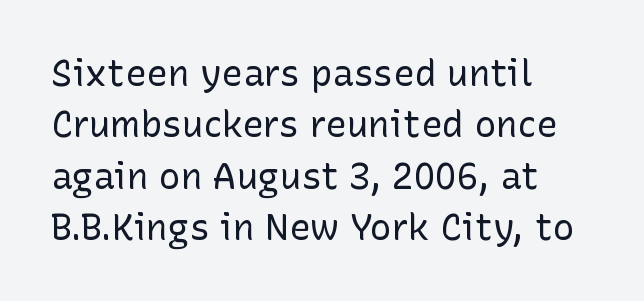
{"serif": "no", "italic": "no", "bold": "no", "weight": "regular", "width": "normal", "stroke_contrast": "low", "x_height": "medium", "monospaced": "no", "underline": "no", "align": "left", "line_spacing": "normal", "line_spacing_ratio": 1.43, "letter_spacing": "normal", "letter_spacing_em": 0.0, "glyph_px": 36}
